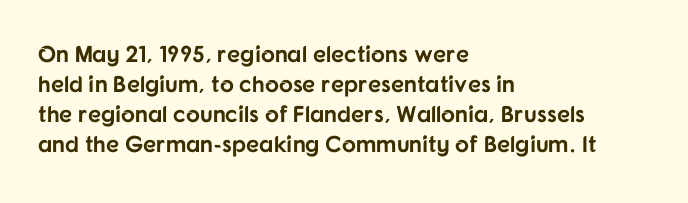
Q: Is the text bold? A: Yes.
Q: Is the text italic (slanted)? A: No, it is upright.
Q: Is the text underlined? A: No.
Q: How is the paragraph aligned? A: Left-aligned.
Q: Is the spacing between letters normal or unusually wide? A: Normal.
Q: Is the spacing between lines tight, normal or loose? A: Normal.
